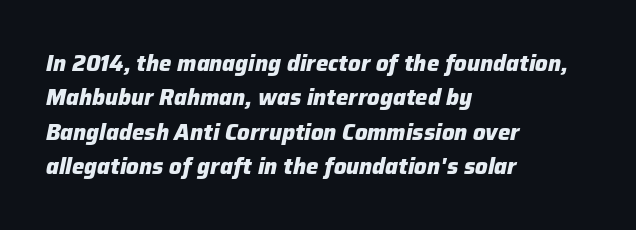
Q: Is the text bold? A: Yes.
Q: Is the text italic (slanted)? A: Yes, it leans right by about 12 degrees.
Q: Is the text underlined? A: No.
Q: How is the paragraph aligned? A: Left-aligned.
Q: Is the spacing between letters normal or unusually wide? A: Normal.
Q: Is the spacing between lines tight, normal or loose? A: Normal.
